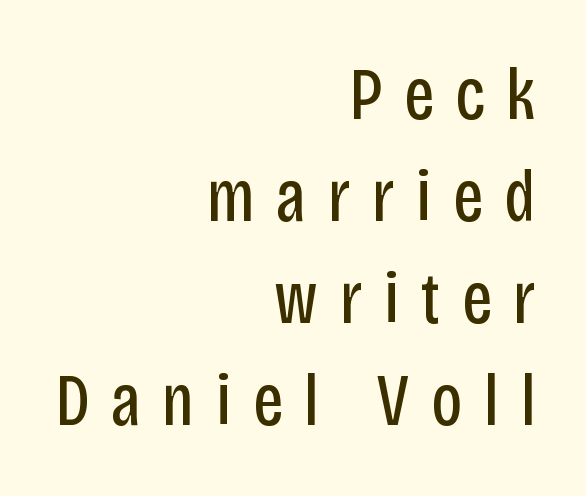
Q: Is the text bold? A: No.
Q: Is the text italic (slanted)? A: No, it is upright.
Q: Is the typeface a serif or a sans-serif typeface? A: Sans-serif.
Q: Is the text underlined? A: No.
Q: How is the paragraph aligned? A: Right-aligned.
Q: Is the spacing between letters normal or unusually wide? A: Unusually wide.
Q: Is the spacing between lines tight, normal or loose? A: Normal.
Q: Width (condensed, normal, or wide)? A: Condensed.
Q: Stroke contrast? A: Low.
Q: x-height? A: Large.
Q: Monospaced? A: No.
